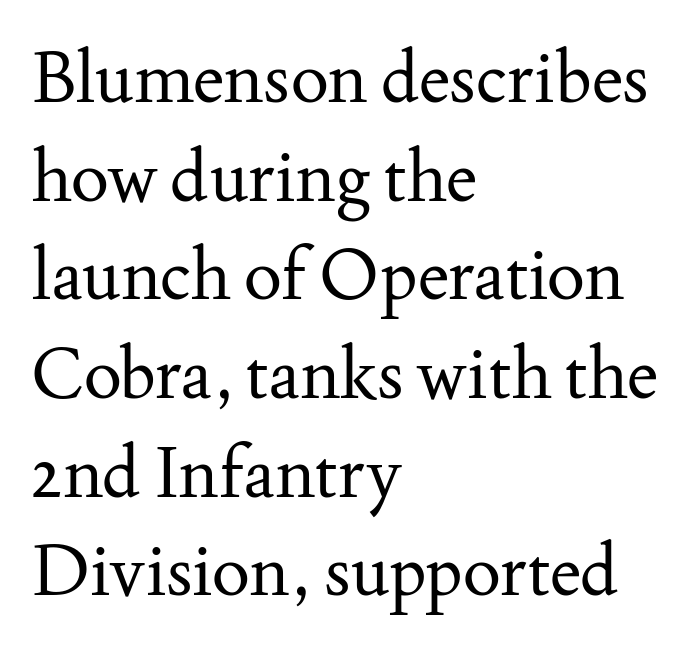
Q: Is the text bold? A: No.
Q: Is the text italic (slanted)? A: No, it is upright.
Q: Is the typeface a serif or a sans-serif typeface? A: Serif.
Q: Is the text underlined? A: No.
Q: How is the paragraph aligned? A: Left-aligned.
Q: Is the spacing between letters normal or unusually wide? A: Normal.
Q: Is the spacing between lines tight, normal or loose? A: Normal.
Q: Width (condensed, normal, or wide)? A: Normal.
Q: Stroke contrast? A: Medium.
Q: x-height? A: Small.
Q: Monospaced? A: No.
